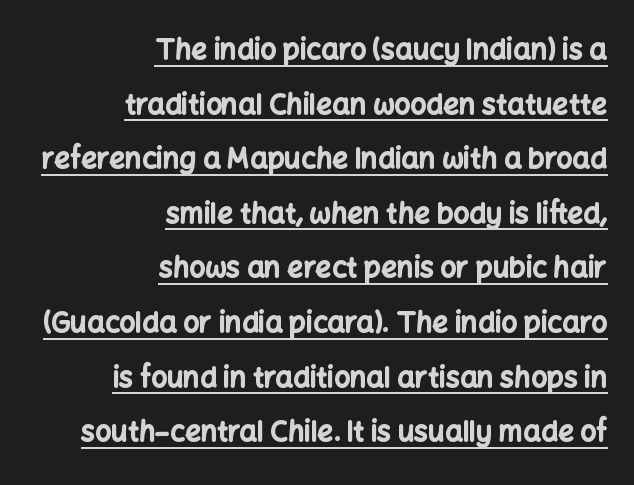
The image shows 28 px bold sans-serif type, upright; set right-aligned, loose line spacing (1.95x), normal letter spacing, underlined; low stroke contrast and a medium x-height.
